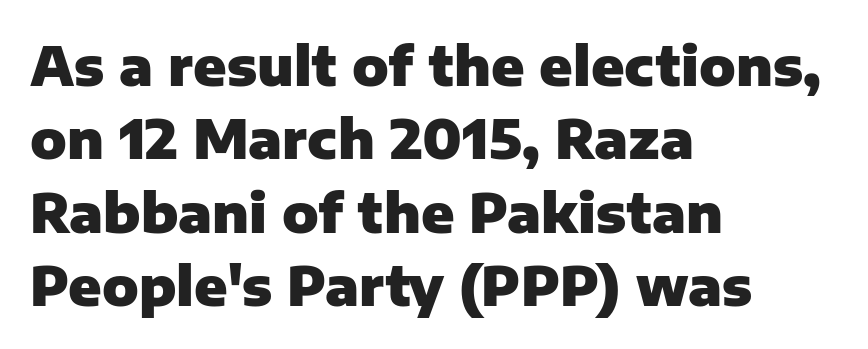
{"serif": "no", "italic": "no", "bold": "yes", "weight": "heavy", "width": "normal", "stroke_contrast": "low", "x_height": "medium", "monospaced": "no", "underline": "no", "align": "left", "line_spacing": "normal", "line_spacing_ratio": 1.36, "letter_spacing": "normal", "letter_spacing_em": 0.0, "glyph_px": 54}
